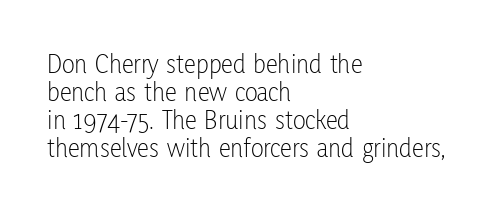
{"italic": "no", "bold": "no", "underline": "no", "align": "left", "line_spacing": "tight", "line_spacing_ratio": 1.04, "letter_spacing": "normal", "letter_spacing_em": 0.0, "glyph_px": 27}
